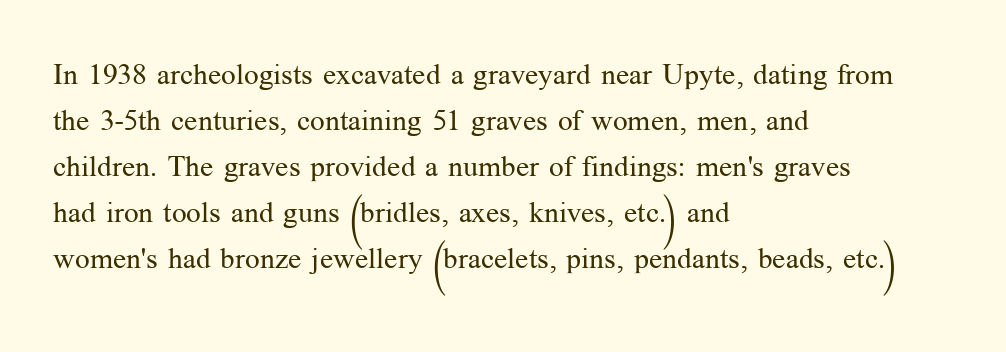
This block has exactly the height ordinary leading produces. A serif font was chosen for this passage. No letter is thick-stroked: the sample isn't bold. Tracking here is standard; glyphs follow each other at the usual distance.
